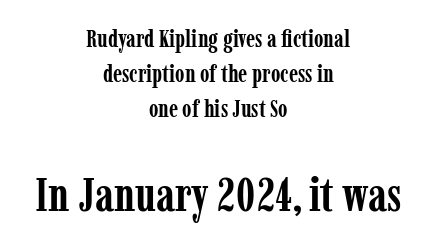
{"serif": "yes", "italic": "no", "bold": "yes", "weight": "semibold", "width": "condensed", "stroke_contrast": "low", "x_height": "medium", "monospaced": "no", "underline": "no", "align": "center", "line_spacing": "normal", "line_spacing_ratio": 1.45, "letter_spacing": "normal", "letter_spacing_em": 0.0, "larger_block": "second", "size_ratio": 1.96, "glyph_px": 47}
